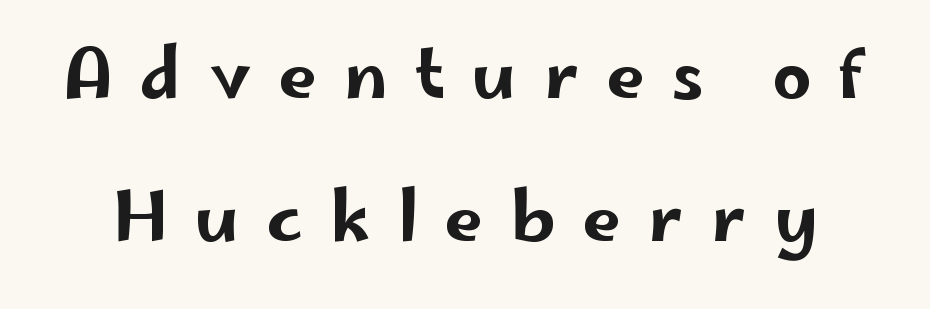
{"serif": "no", "italic": "no", "width": "wide", "stroke_contrast": "low", "x_height": "small", "monospaced": "no", "underline": "no", "line_spacing": "loose", "line_spacing_ratio": 2.11, "letter_spacing": "wide", "letter_spacing_em": 0.4, "glyph_px": 68}
